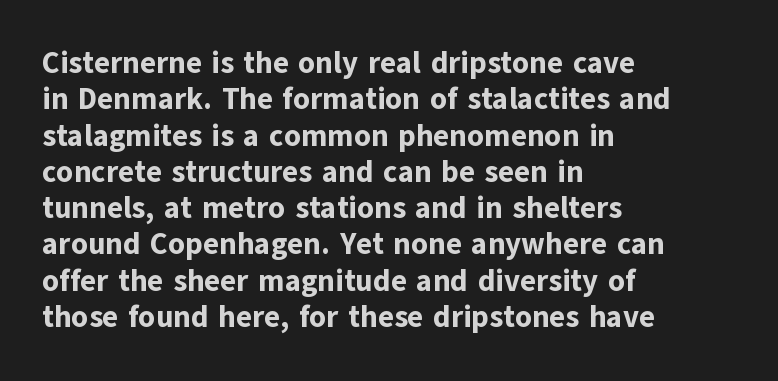
Q: Is the text bold? A: Yes.
Q: Is the text italic (slanted)? A: No, it is upright.
Q: Is the typeface a serif or a sans-serif typeface? A: Sans-serif.
Q: Is the text underlined? A: No.
Q: How is the paragraph aligned? A: Left-aligned.
Q: Is the spacing between letters normal or unusually wide? A: Normal.
Q: Width (condensed, normal, or wide)? A: Normal.
Q: Stroke contrast? A: Low.
Q: x-height? A: Medium.
Q: Monospaced? A: No.
